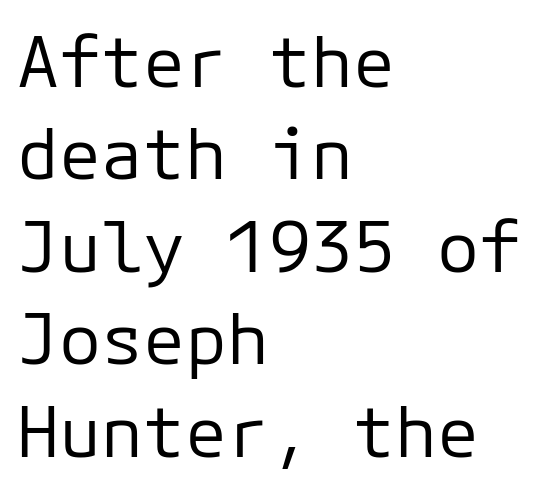
Does the type have serifs? No, each stem ends abruptly. Vertical strokes here are truly vertical. Heft: none added — not bold. The rendering uses typewriter-style spacing with identical character cells.
